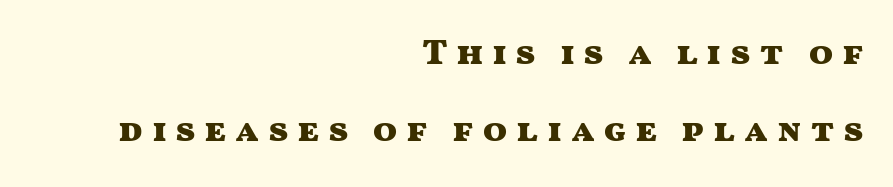
The image shows 36 px heavy, wide sans-serif type, upright; set right-aligned, loose line spacing (2.15x), unusually wide letter spacing (+0.23 em), not underlined; medium stroke contrast and a medium x-height.
